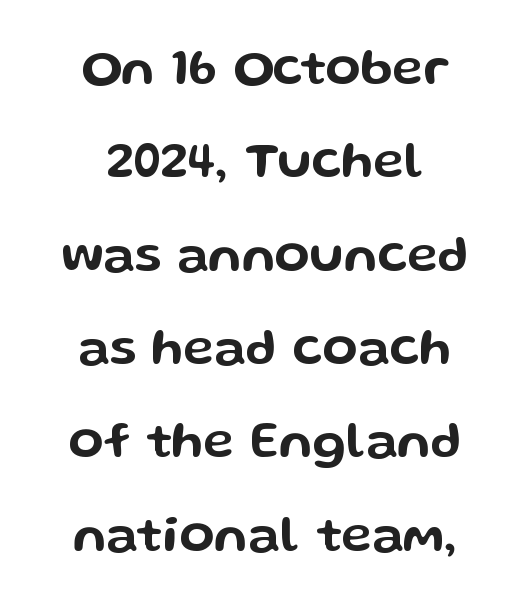
{"serif": "no", "italic": "no", "width": "wide", "stroke_contrast": "low", "x_height": "medium", "monospaced": "no", "underline": "no", "line_spacing_ratio": 1.83, "letter_spacing": "normal", "letter_spacing_em": 0.0, "glyph_px": 51}
